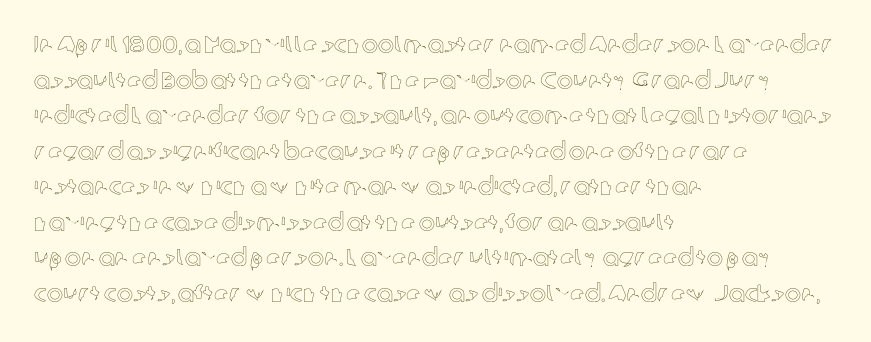
Q: Is the text italic (slanted)? A: No, it is upright.
Q: Is the text underlined? A: No.
Q: How is the paragraph aligned? A: Left-aligned.
Q: Is the spacing between letters normal or unusually wide? A: Normal.
Q: Is the spacing between lines tight, normal or loose? A: Normal.
